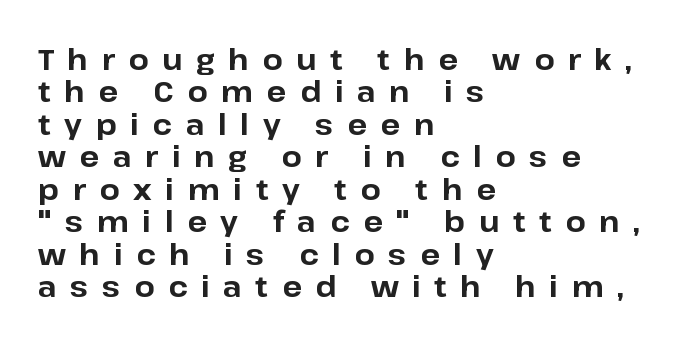
{"serif": "no", "italic": "no", "bold": "yes", "weight": "bold", "width": "normal", "stroke_contrast": "low", "x_height": "medium", "monospaced": "no", "underline": "no", "align": "left", "line_spacing": "tight", "line_spacing_ratio": 1.12, "letter_spacing": "wide", "letter_spacing_em": 0.47, "glyph_px": 29}
